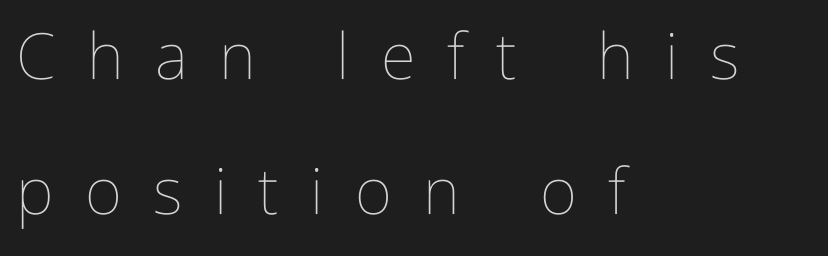
Q: Is the text bold? A: No.
Q: Is the text italic (slanted)? A: No, it is upright.
Q: Is the text underlined? A: No.
Q: How is the paragraph aligned? A: Left-aligned.
Q: Is the spacing between letters normal or unusually wide? A: Unusually wide.
Q: Is the spacing between lines tight, normal or loose? A: Loose.
Q: Width (condensed, normal, or wide)? A: Condensed.
Q: Stroke contrast? A: Low.
Q: x-height? A: Medium.
Q: Monospaced? A: No.
